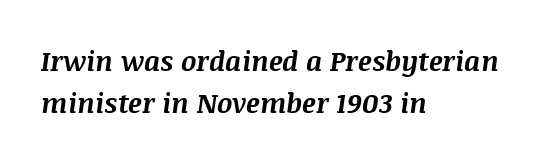
{"italic": "yes", "lean": "right", "slant_degrees": 8, "bold": "yes", "underline": "no", "align": "left", "line_spacing": "normal", "line_spacing_ratio": 1.55, "letter_spacing": "normal", "letter_spacing_em": 0.0, "glyph_px": 27}
